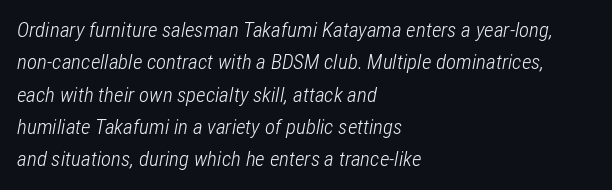
The image shows 21 px text type, italic (leaning right); set left-aligned, normal line spacing (1.54x), normal letter spacing, not underlined.
